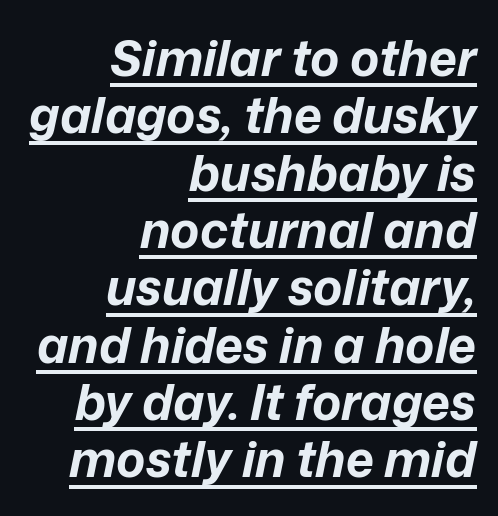
{"italic": "yes", "lean": "right", "slant_degrees": 12, "bold": "yes", "weight": "bold", "width": "normal", "stroke_contrast": "low", "x_height": "medium", "monospaced": "no", "underline": "yes", "align": "right", "line_spacing_ratio": 1.17, "letter_spacing": "normal", "letter_spacing_em": 0.0, "glyph_px": 49}
